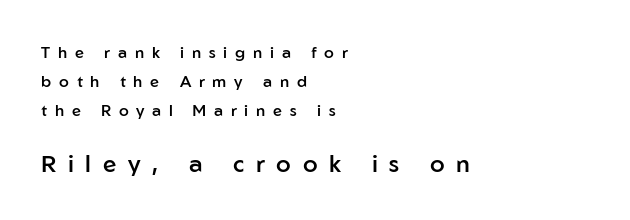
{"italic": "no", "bold": "semi", "underline": "no", "align": "left", "line_spacing_ratio": 1.81, "letter_spacing": "wide", "letter_spacing_em": 0.49, "larger_block": "second", "size_ratio": 1.5, "glyph_px": 24}
